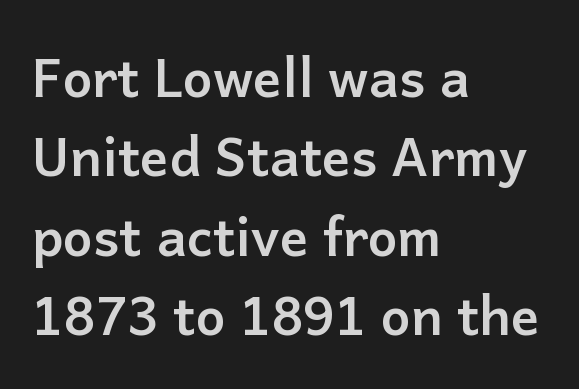
The image shows 53 px semibold sans-serif type, upright; set left-aligned, normal line spacing (1.5x), normal letter spacing, not underlined; low stroke contrast and a medium x-height.
